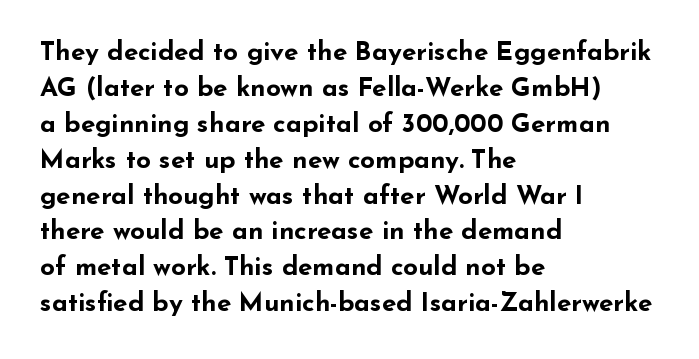
Q: Is the text bold? A: Yes.
Q: Is the text italic (slanted)? A: No, it is upright.
Q: Is the text underlined? A: No.
Q: How is the paragraph aligned? A: Left-aligned.
Q: Is the spacing between letters normal or unusually wide? A: Normal.
Q: Is the spacing between lines tight, normal or loose? A: Normal.
